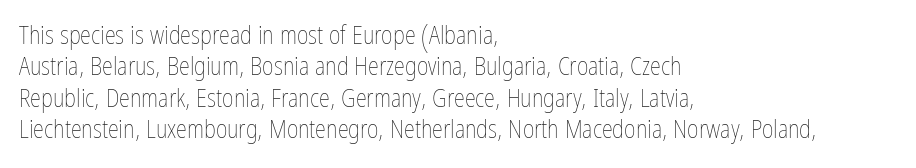
No letter is thick-stroked: the sample isn't bold. This is roman type, the default non-slanted kind. One glance says typical: line gaps are just what's usual. Plain, unruled lines of type. This sample is left-justified, so line endings fall wherever the words run out.
